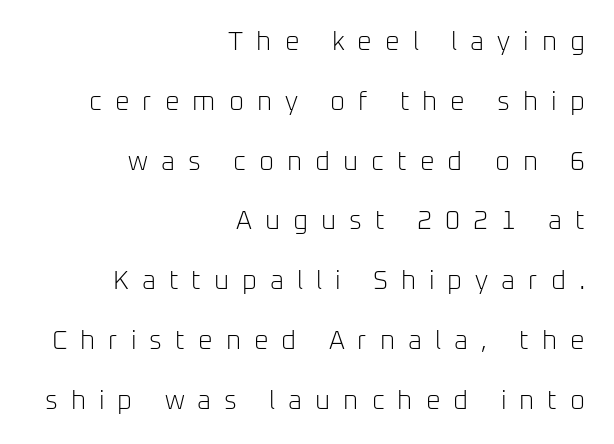
The image shows 26 px text type, upright; set right-aligned, loose line spacing (2.3x), unusually wide letter spacing (+0.5 em), not underlined.
